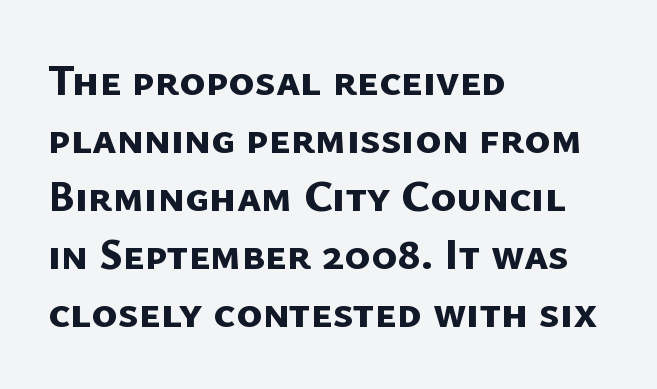
{"serif": "no", "bold": "yes", "weight": "bold", "width": "normal", "stroke_contrast": "low", "x_height": "medium", "monospaced": "no", "underline": "no", "align": "left", "line_spacing": "normal", "line_spacing_ratio": 1.32, "letter_spacing": "normal", "letter_spacing_em": 0.0, "glyph_px": 44}
